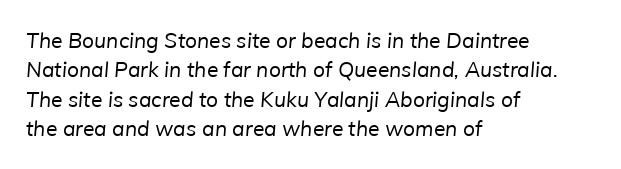
The image shows 21 px text type; set left-aligned, normal line spacing (1.4x), normal letter spacing, not underlined.
